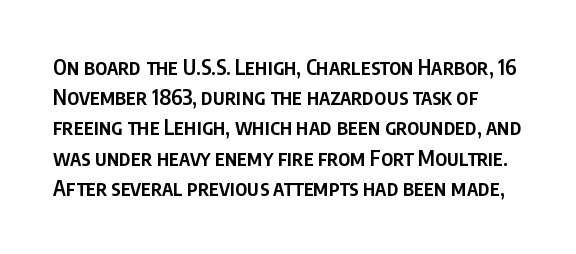
The image shows 21 px text type, upright; set normal line spacing (1.44x), normal letter spacing, not underlined.
